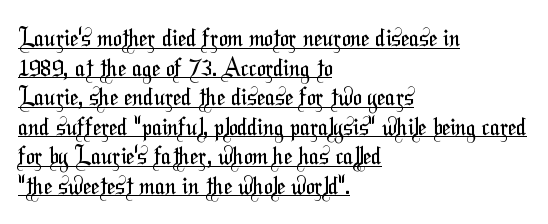
Q: Is the text bold? A: No.
Q: Is the text underlined? A: Yes.
Q: How is the paragraph aligned? A: Left-aligned.
Q: Is the spacing between letters normal or unusually wide? A: Normal.
